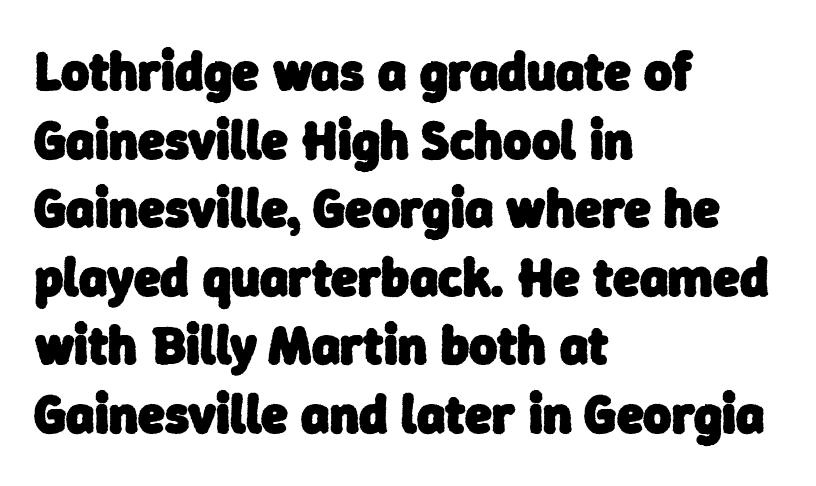
Q: Is the text bold? A: Yes.
Q: Is the typeface a serif or a sans-serif typeface? A: Sans-serif.
Q: Is the text underlined? A: No.
Q: How is the paragraph aligned? A: Left-aligned.
Q: Is the spacing between letters normal or unusually wide? A: Normal.
Q: Is the spacing between lines tight, normal or loose? A: Normal.
Q: Width (condensed, normal, or wide)? A: Normal.
Q: Stroke contrast? A: Low.
Q: x-height? A: Medium.
Q: Monospaced? A: No.
